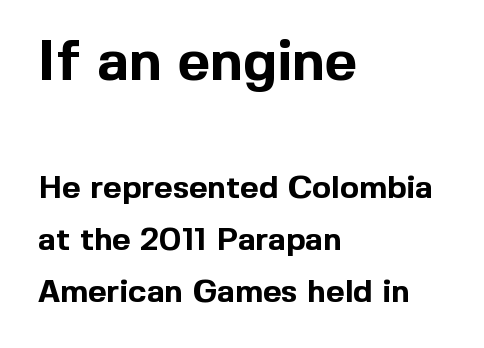
This rendering features lettering with no underline. Does the copy run flush right? No — it runs flush left. Note the varied advance widths — an 'i' is clearly narrower than an 'm'. How would I describe the line gaps? Plain and ordinary. Strokes here are thick enough to call this a true bold. Designer's note — italics off, roman on.
